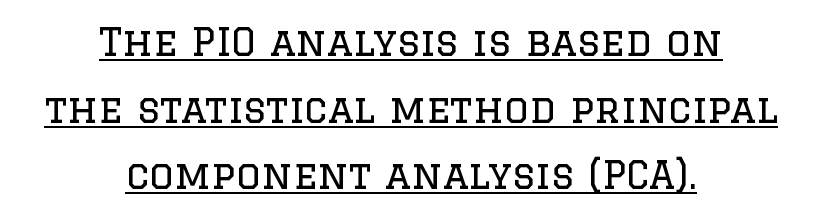
The image shows 39 px regular-weight serif type, upright; set centered, line spacing 1.71x, normal letter spacing, underlined; low stroke contrast and a large x-height.
